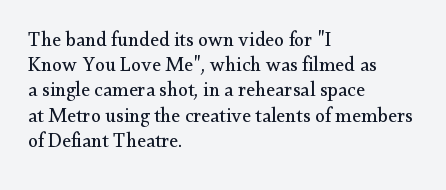
{"italic": "no", "bold": "no", "underline": "no", "align": "left", "line_spacing": "normal", "line_spacing_ratio": 1.26, "letter_spacing": "normal", "letter_spacing_em": 0.0, "glyph_px": 20}
